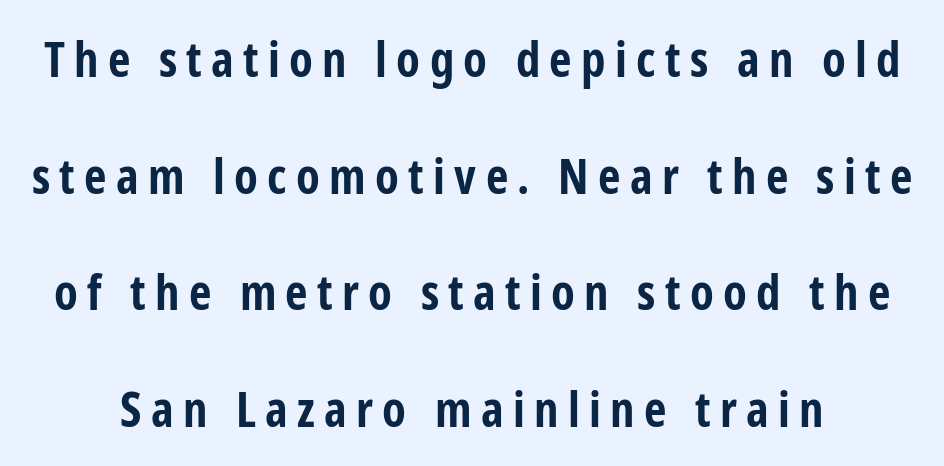
Italic: no, the glyphs are upright roman. The rendering uses natural spacing where letterforms have individual widths. Any mark beneath the type? The region is blank. In terms of letterform style, serifs are entirely absent. Plenty of ink on the page — the face is bold. Vertically, the passage feels expansive, rows floating well apart.
